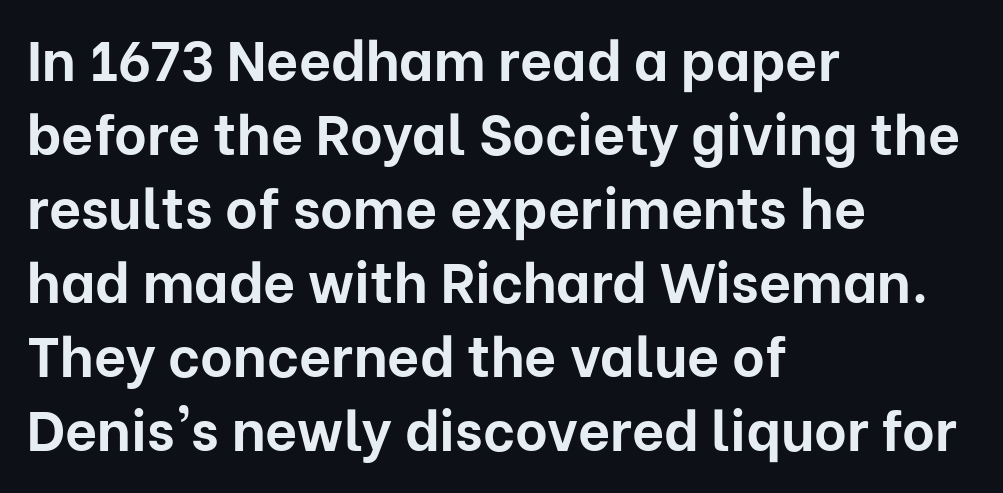
The image shows 56 px bold sans-serif type, upright; set left-aligned, normal line spacing (1.32x), normal letter spacing, not underlined; low stroke contrast and a medium x-height.
